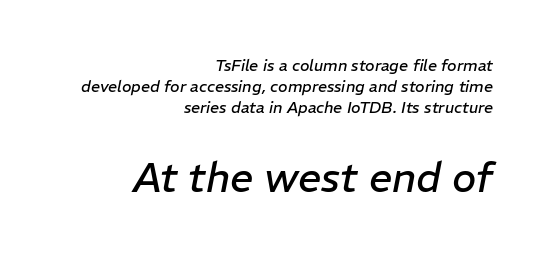
The image shows 41 px regular-weight type, italic (leaning right); set right-aligned, normal line spacing (1.32x), normal letter spacing, not underlined; the second (bottom) block is 2.56x larger; low stroke contrast and a medium x-height.
